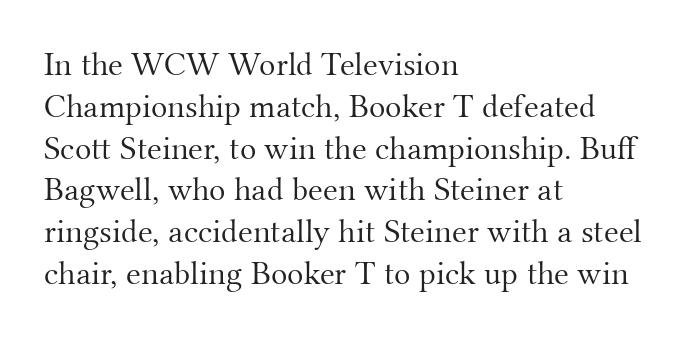
The image shows 34 px light serif type, upright; set left-aligned, line spacing 1.23x, normal letter spacing, not underlined; medium stroke contrast and a small x-height.
